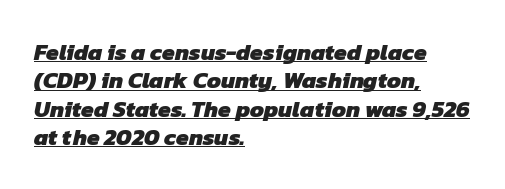
The image shows 23 px bold type; set left-aligned, line spacing 1.23x, normal letter spacing, underlined.
